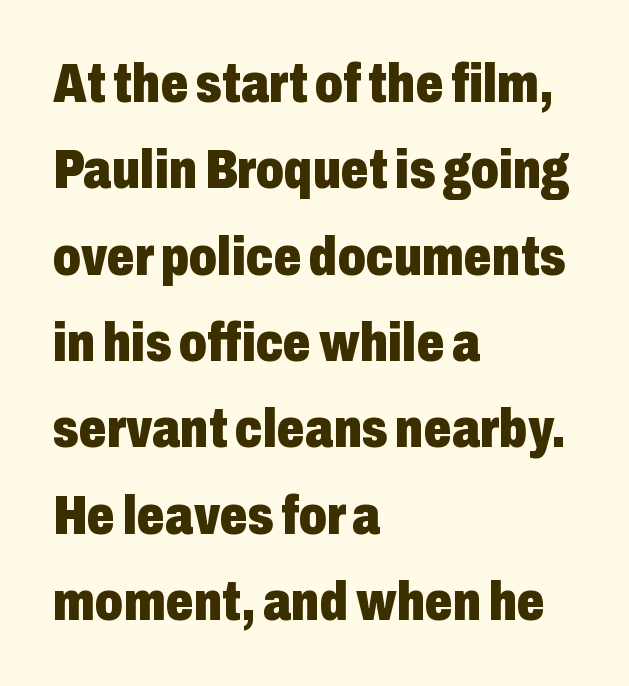
The rendering shows plain stroke endings on the letterforms — a sans-serif design. A typesetter would call this proportional, since set widths differ per character. Each word holds together tightly as a unit, with standard inter-letter gaps. Interline gaps are of average width in this sample.
